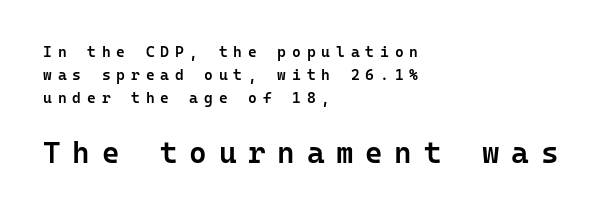
The tracking jumps out immediately: characters are airy and widely separated. This sample has the even, mechanical cadence of fixed-width lettering. Italic? Not at all — the glyphs are vertical. The paragraph has a hard left edge and a soft right edge. Two sizes are in play, and the larger belongs to the second block. Anything drawn beneath the words? Only blank space.
